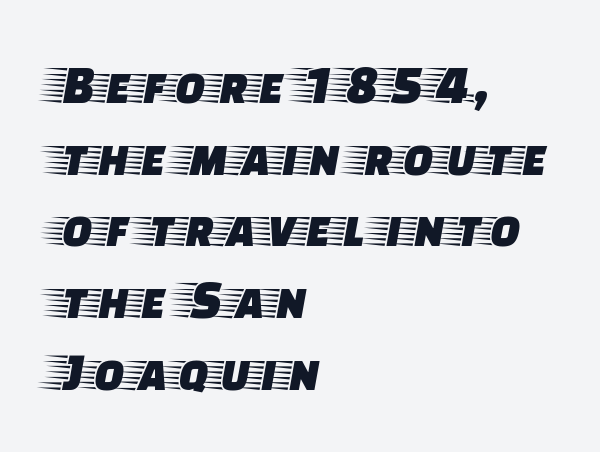
Q: Is the text italic (slanted)? A: Yes.
Q: Is the typeface a serif or a sans-serif typeface? A: Serif.
Q: Is the text underlined? A: No.
Q: How is the paragraph aligned? A: Left-aligned.
Q: Is the spacing between letters normal or unusually wide? A: Normal.
Q: Is the spacing between lines tight, normal or loose? A: Normal.
Q: Width (condensed, normal, or wide)? A: Wide.
Q: Stroke contrast? A: Low.
Q: x-height? A: Large.
Q: Monospaced? A: No.
